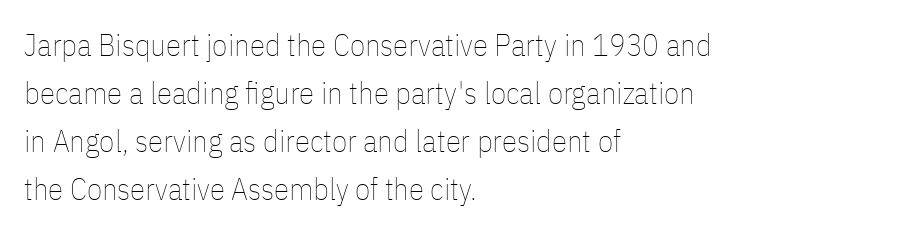
The letters advance in unequal steps, a hallmark of proportional type. Clear beneath every line of the passage. Caption: face not bold, strokes unweighted. Students, note that the glyphs here touch the page at normal intervals. The block of text has a typical density, with ordinary space between rows. Style check: upright.
